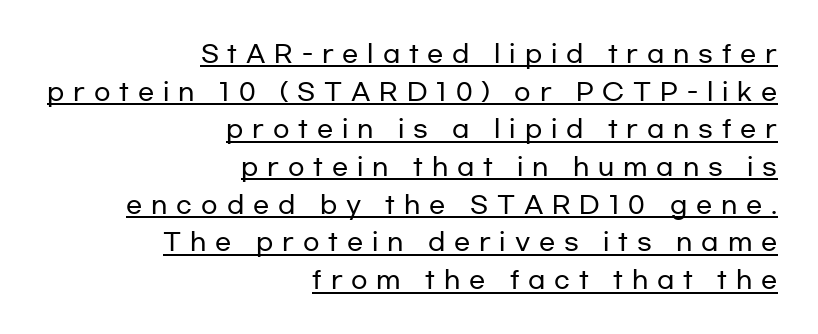
{"italic": "no", "underline": "yes", "align": "right", "line_spacing": "normal", "line_spacing_ratio": 1.57, "letter_spacing": "wide", "letter_spacing_em": 0.37, "glyph_px": 24}
